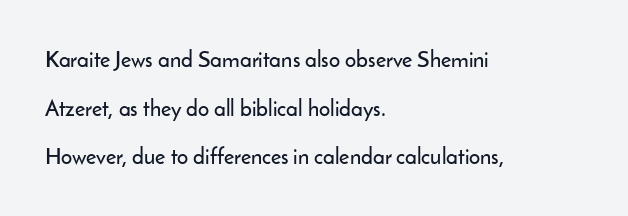
Short and long lines alike share a common starting point at left. Does the lettering tilt? It doesn't — this is upright. Honestly, the letter spacing is just normal — you wouldn't notice it. Each row of text sits above clean, open space. The vertical gap from one line to the next is large.
